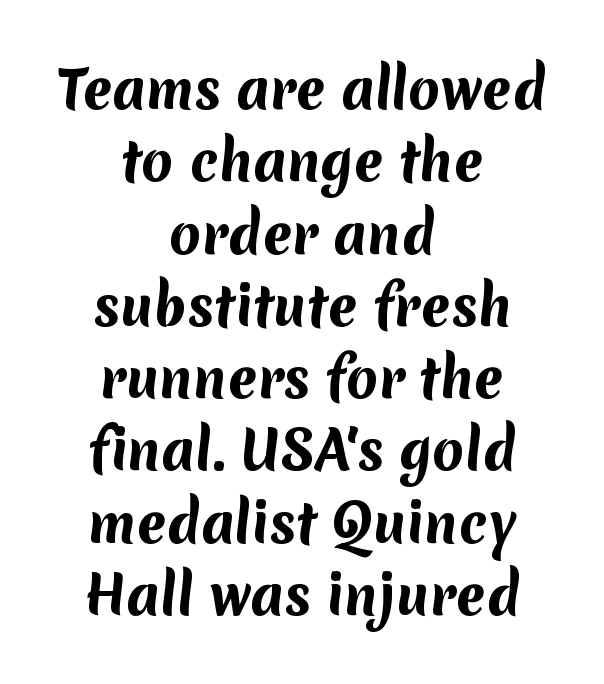
{"serif": "no", "bold": "yes", "weight": "bold", "width": "normal", "stroke_contrast": "medium", "x_height": "medium", "monospaced": "no", "underline": "no", "align": "center", "line_spacing": "normal", "line_spacing_ratio": 1.39, "letter_spacing": "normal", "letter_spacing_em": 0.0, "glyph_px": 52}
